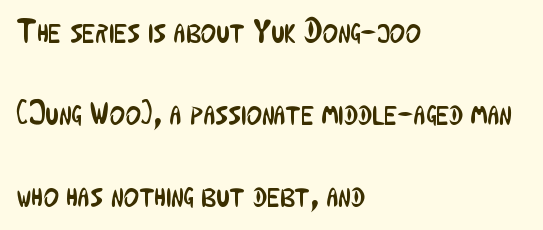
Q: Is the text bold? A: No.
Q: Is the text italic (slanted)? A: No, it is upright.
Q: Is the typeface a serif or a sans-serif typeface? A: Sans-serif.
Q: Is the text underlined? A: No.
Q: How is the paragraph aligned? A: Left-aligned.
Q: Is the spacing between letters normal or unusually wide? A: Normal.
Q: Is the spacing between lines tight, normal or loose? A: Loose.
Q: Width (condensed, normal, or wide)? A: Condensed.
Q: Stroke contrast? A: Low.
Q: x-height? A: Medium.
Q: Monospaced? A: No.
